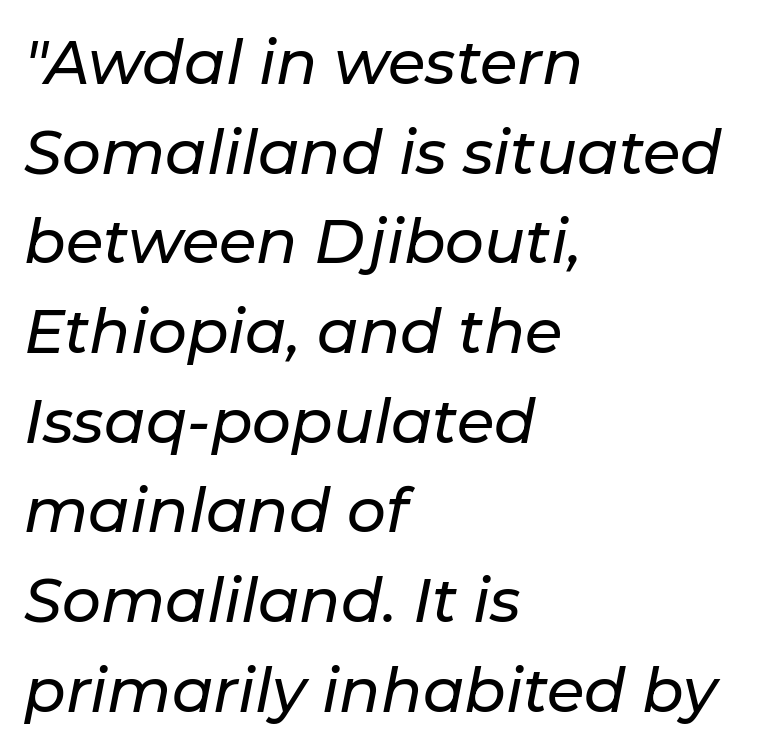
If you drew a line through each stem, it would be angled. Nothing unusual about the tracking: characters are spaced as the font intends. These lines are rendered in a variable-pitch font. Typeset ragged right — the left edge is the straight one. Normally led — the rows are evenly, conventionally spaced. Rule under the text: the space is simply empty.
